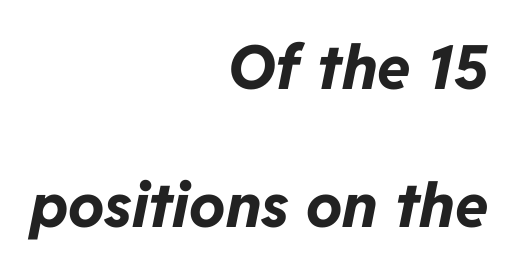
Each word holds together tightly as a unit, with standard inter-letter gaps. Nobody drew a line under any word here. The block of text is sparse from top to bottom, with ample space between rows. Character widths vary here, with narrow letters taking less room than wide ones.
